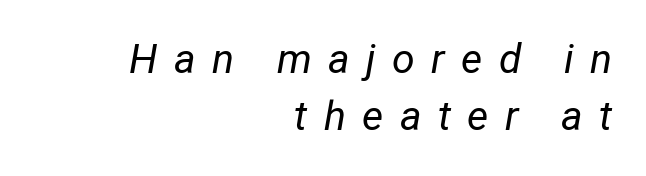
Q: Is the text bold? A: No.
Q: Is the text italic (slanted)? A: Yes, it leans right by about 12 degrees.
Q: Is the text underlined? A: No.
Q: How is the paragraph aligned? A: Right-aligned.
Q: Is the spacing between letters normal or unusually wide? A: Unusually wide.
Q: Is the spacing between lines tight, normal or loose? A: Normal.
Q: Width (condensed, normal, or wide)? A: Condensed.
Q: Stroke contrast? A: Low.
Q: x-height? A: Medium.
Q: Monospaced? A: No.
